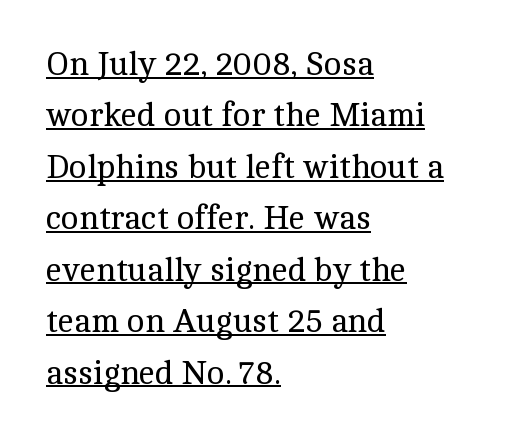
The image shows 33 px regular-weight serif type, upright; set left-aligned, normal line spacing (1.56x), normal letter spacing, underlined; a medium x-height.
